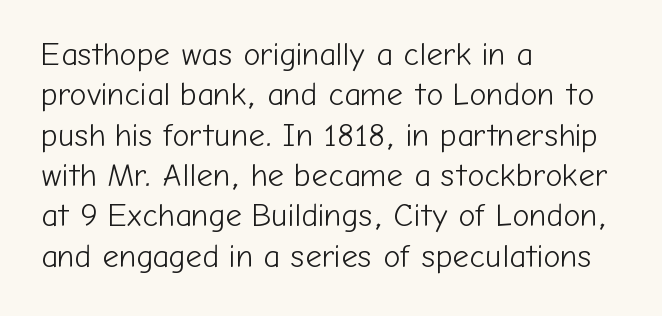
Q: Is the text bold? A: No.
Q: Is the text italic (slanted)? A: No, it is upright.
Q: Is the typeface a serif or a sans-serif typeface? A: Sans-serif.
Q: Is the text underlined? A: No.
Q: How is the paragraph aligned? A: Left-aligned.
Q: Is the spacing between letters normal or unusually wide? A: Normal.
Q: Is the spacing between lines tight, normal or loose? A: Normal.
Q: Width (condensed, normal, or wide)? A: Normal.
Q: Stroke contrast? A: Low.
Q: x-height? A: Medium.
Q: Monospaced? A: No.
